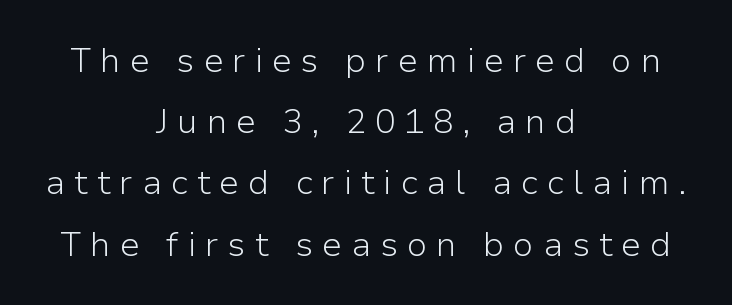
The image shows 34 px light sans-serif type, upright; set centered, line spacing 1.8x, unusually wide letter spacing (+0.25 em), not underlined; low stroke contrast and a medium x-height.
